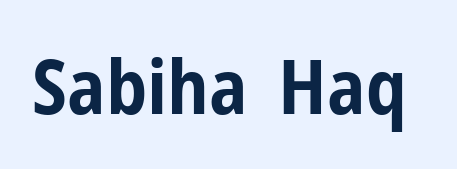
{"serif": "no", "italic": "no", "bold": "yes", "weight": "bold", "width": "condensed", "stroke_contrast": "low", "x_height": "medium", "monospaced": "no", "underline": "no", "letter_spacing": "normal", "letter_spacing_em": 0.0, "glyph_px": 76}
